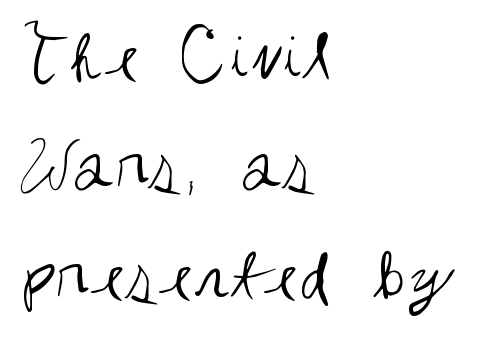
The image shows 77 px regular-weight, condensed sans-serif type; set left-aligned, normal line spacing (1.42x), normal letter spacing, not underlined; medium stroke contrast and a large x-height.
